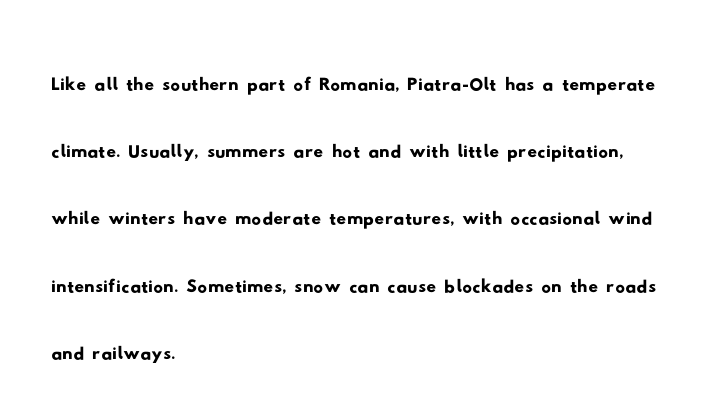
The baseline area is clear. Each letter keeps its own natural width here, so spacing adapts to shape. Tracking value appears to be zero — textbook default spacing. This block has exactly the height ordinary leading produces. Classification — sans serif.
